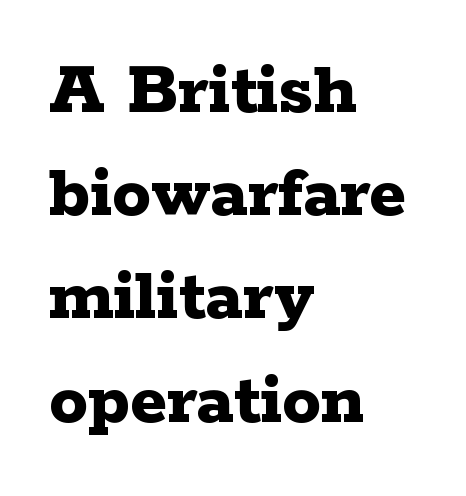
Q: Is the text bold? A: Yes.
Q: Is the text italic (slanted)? A: No, it is upright.
Q: Is the typeface a serif or a sans-serif typeface? A: Serif.
Q: Is the text underlined? A: No.
Q: How is the paragraph aligned? A: Left-aligned.
Q: Is the spacing between letters normal or unusually wide? A: Normal.
Q: Is the spacing between lines tight, normal or loose? A: Normal.
Q: Width (condensed, normal, or wide)? A: Wide.
Q: Stroke contrast? A: Low.
Q: x-height? A: Medium.
Q: Monospaced? A: No.
